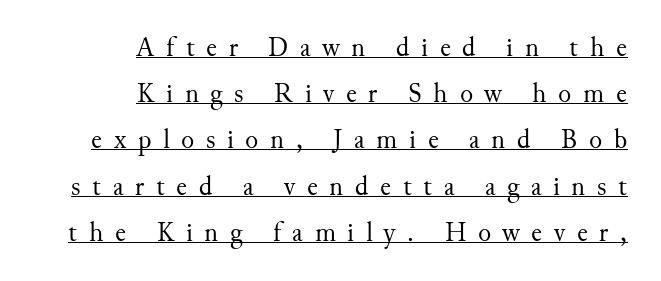
{"italic": "no", "bold": "no", "underline": "yes", "align": "right", "line_spacing_ratio": 1.71, "letter_spacing": "wide", "letter_spacing_em": 0.43, "glyph_px": 27}
